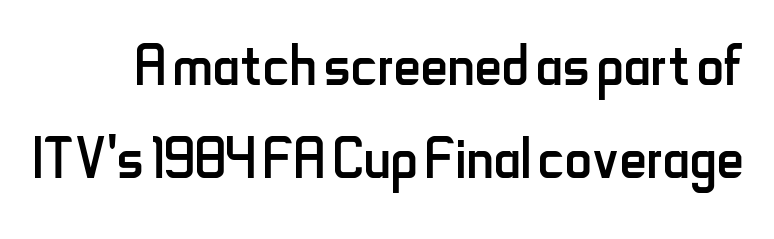
The image shows 75 px regular-weight, condensed sans-serif type, upright; set line spacing 1.24x, normal letter spacing, not underlined; low stroke contrast and a small x-height.
